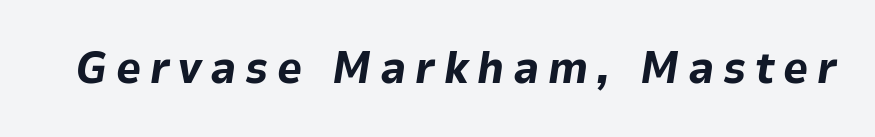
The image shows 44 px bold type, italic (leaning right); set unusually wide letter spacing (+0.2 em), not underlined; low stroke contrast and a medium x-height.
